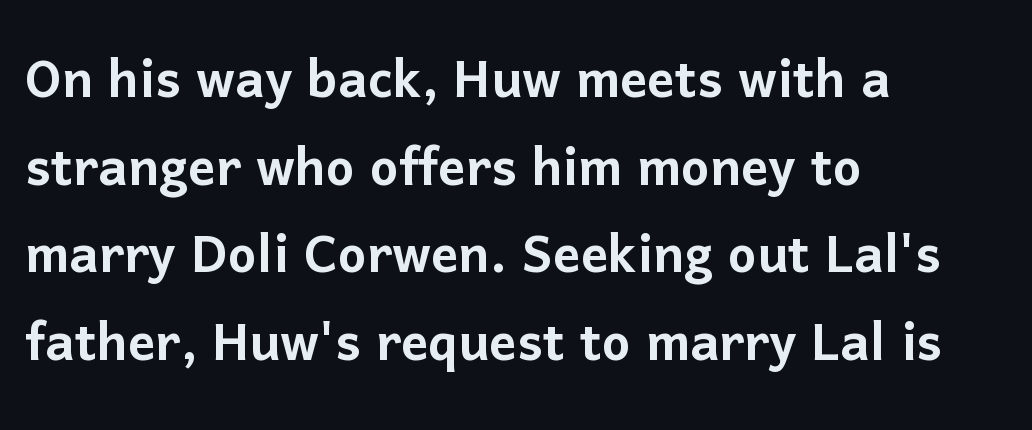
Q: Is the text italic (slanted)? A: No, it is upright.
Q: Is the typeface a serif or a sans-serif typeface? A: Sans-serif.
Q: Is the text underlined? A: No.
Q: How is the paragraph aligned? A: Left-aligned.
Q: Is the spacing between letters normal or unusually wide? A: Normal.
Q: Is the spacing between lines tight, normal or loose? A: Normal.
Q: Width (condensed, normal, or wide)? A: Normal.
Q: Stroke contrast? A: Low.
Q: x-height? A: Medium.
Q: Monospaced? A: No.
